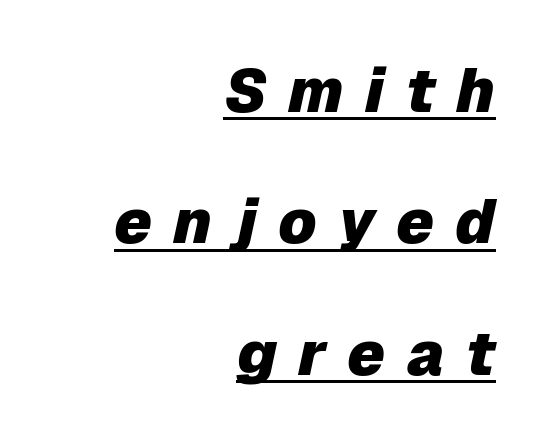
The image shows 62 px heavy type, italic (leaning right); set right-aligned, loose line spacing (2.12x), unusually wide letter spacing (+0.34 em), underlined; low stroke contrast and a medium x-height.
